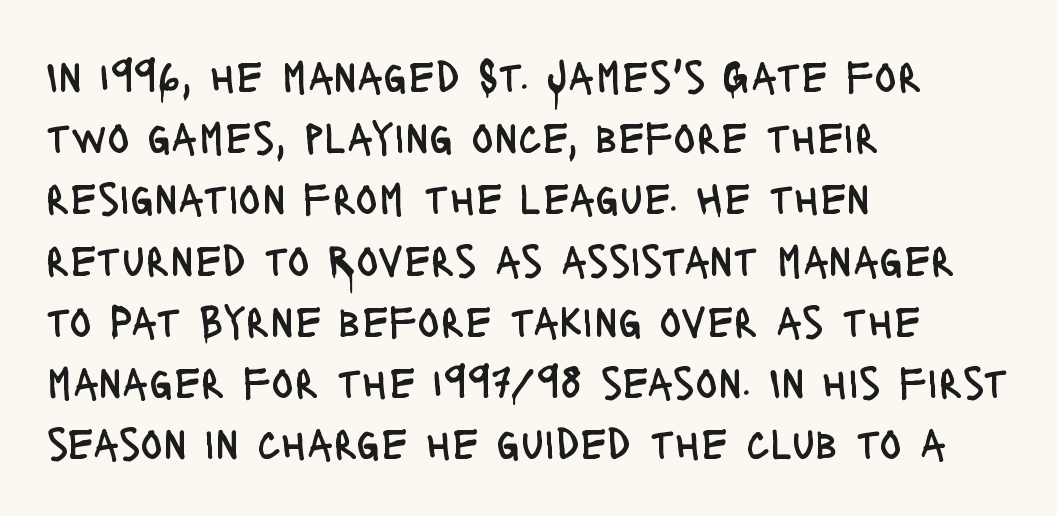
{"serif": "no", "italic": "no", "bold": "no", "weight": "regular", "width": "condensed", "stroke_contrast": "low", "x_height": "large", "monospaced": "no", "underline": "no", "align": "left", "line_spacing": "normal", "line_spacing_ratio": 1.33, "letter_spacing": "normal", "letter_spacing_em": 0.0, "glyph_px": 46}
